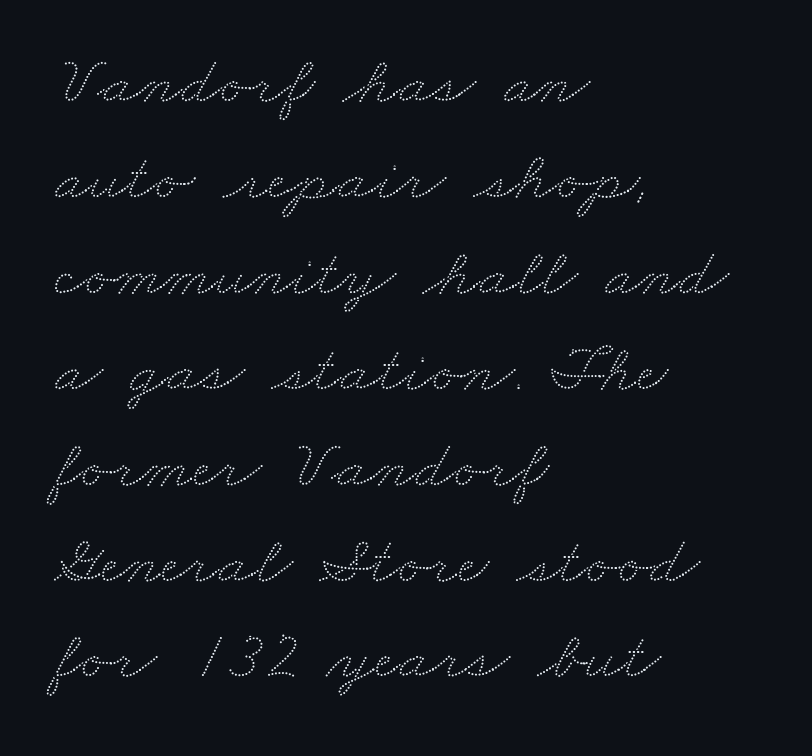
These lines stack with their left ends in a neat column. Spacing between characters is what you'd get straight out of the box. One glance says typical: line gaps are just what's usual. A typesetter would call this proportional, since set widths differ per character. Words float on clear page, feet unadorned.
